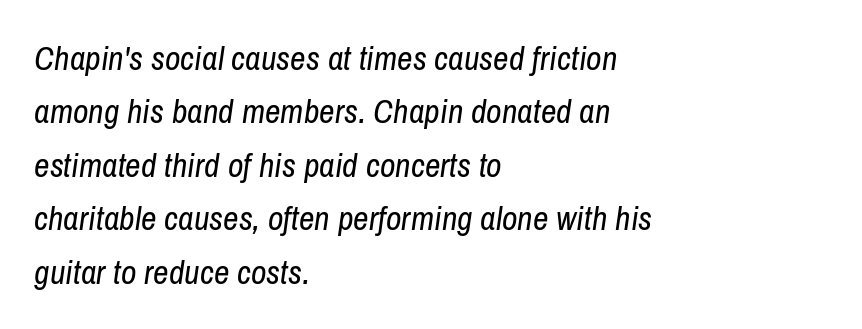
Q: Is the text bold? A: No.
Q: Is the text italic (slanted)? A: Yes, it leans right by about 8 degrees.
Q: Is the text underlined? A: No.
Q: How is the paragraph aligned? A: Left-aligned.
Q: Is the spacing between letters normal or unusually wide? A: Normal.
Q: Is the spacing between lines tight, normal or loose? A: Normal.
Q: Width (condensed, normal, or wide)? A: Condensed.
Q: Stroke contrast? A: Low.
Q: x-height? A: Medium.
Q: Monospaced? A: No.
